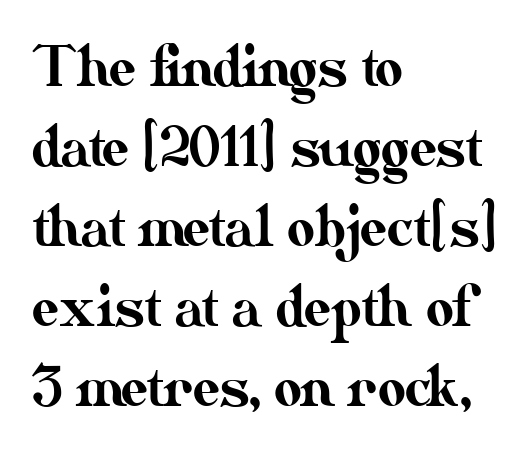
{"italic": "no", "width": "normal", "stroke_contrast": "medium", "x_height": "small", "monospaced": "no", "underline": "no", "align": "left", "line_spacing": "normal", "line_spacing_ratio": 1.48, "letter_spacing": "normal", "letter_spacing_em": 0.0, "glyph_px": 54}
